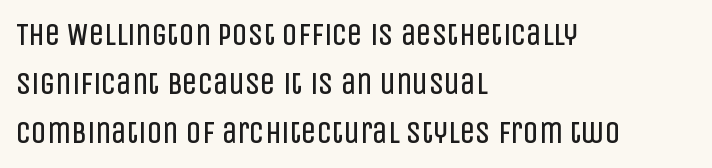
The image shows 31 px regular-weight, condensed sans-serif type, upright; set left-aligned, normal line spacing (1.58x), normal letter spacing, not underlined; low stroke contrast and a large x-height.
